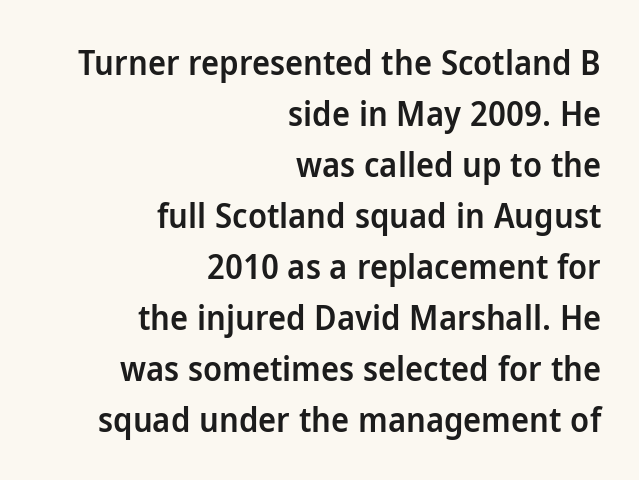
These lines stack with their right ends in a neat column. Ascenders rise straight up at ninety degrees. Proportional: the letters do not fall into vertical columns. The foot of each line stays bare and open. These lines are composed in type without serifs. Does the weight exceed regular? Yes, but only to semibold.
